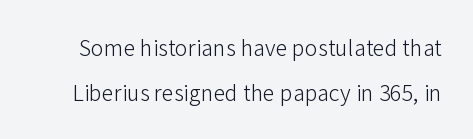
The image shows 24 px text type, upright; set line spacing 1.87x, normal letter spacing, not underlined.
